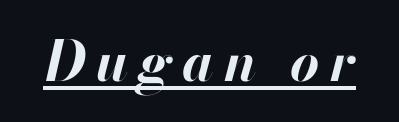
The image shows 56 px bold type, italic (leaning right); set underlined; high stroke contrast and a small x-height.
